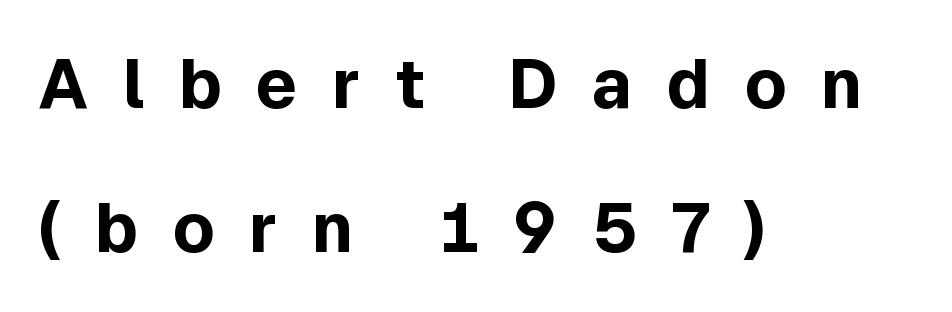
The image shows 69 px bold sans-serif type, upright; set left-aligned, loose line spacing (2.09x), unusually wide letter spacing (+0.49 em), not underlined; a medium x-height.
